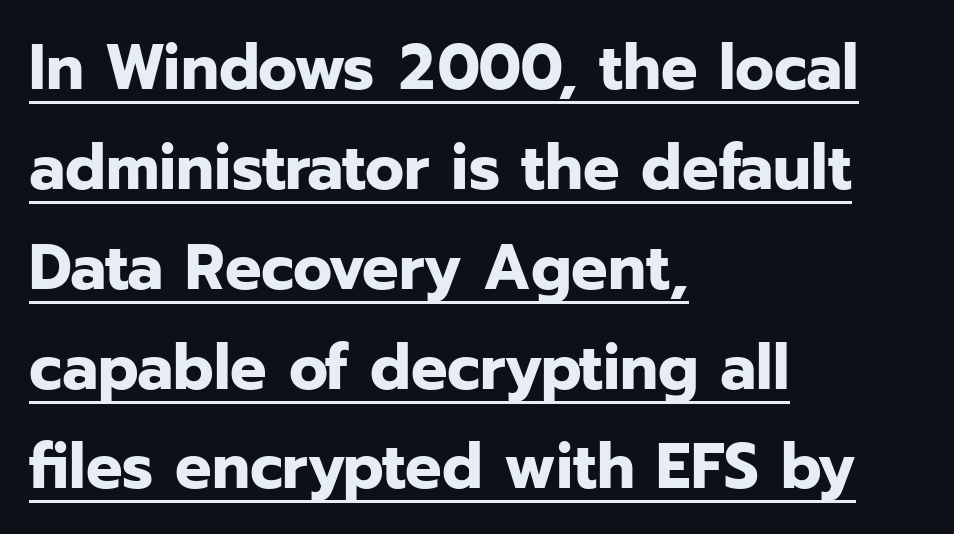
The image shows 64 px bold sans-serif type, upright; set left-aligned, normal line spacing (1.56x), normal letter spacing, underlined; low stroke contrast and a medium x-height.
